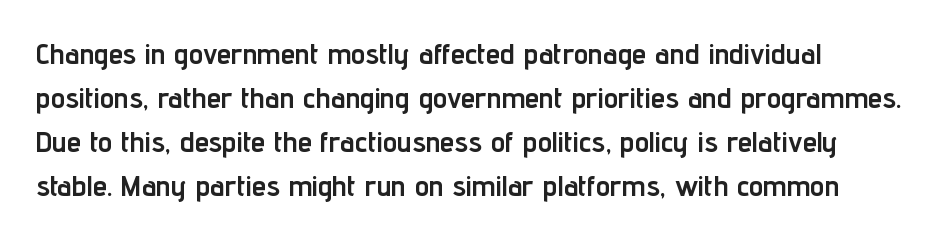
The image shows 29 px semibold, condensed sans-serif type, upright; set left-aligned, normal line spacing (1.52x), normal letter spacing, not underlined; low stroke contrast and a medium x-height.
